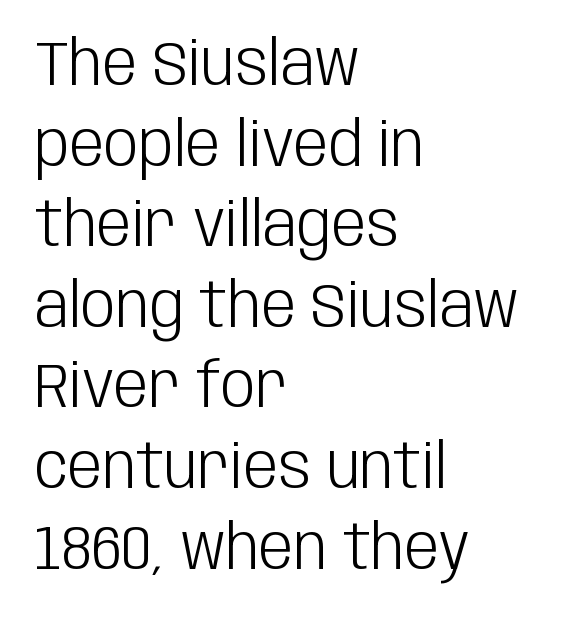
When letters stand straight like this, we call the style roman or upright. Unbolded letterforms with no extra heft. Reading down the block, your eye returns to a fixed left position each line. Only glyphs here, with clear space below each row. The letterforms sit shoulder to shoulder at normal distance.
